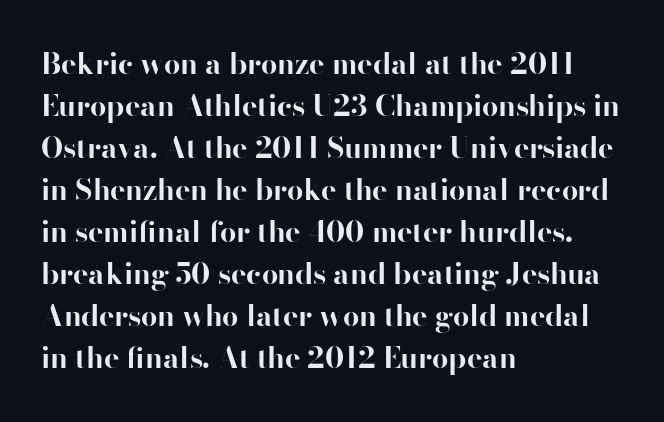
Q: Is the text bold? A: Yes.
Q: Is the text italic (slanted)? A: No, it is upright.
Q: Is the typeface a serif or a sans-serif typeface? A: Sans-serif.
Q: Is the text underlined? A: No.
Q: How is the paragraph aligned? A: Left-aligned.
Q: Is the spacing between letters normal or unusually wide? A: Normal.
Q: Is the spacing between lines tight, normal or loose? A: Normal.
Q: Width (condensed, normal, or wide)? A: Normal.
Q: Stroke contrast? A: High.
Q: x-height? A: Small.
Q: Monospaced? A: No.
